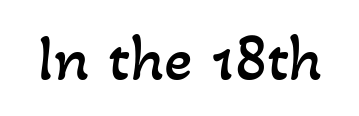
This sample has the flowing, uneven cadence of proportional lettering. The strokes are not fattened; the text isn't bold. Short note: letters normally spaced. Beneath every word, the page is bare.
